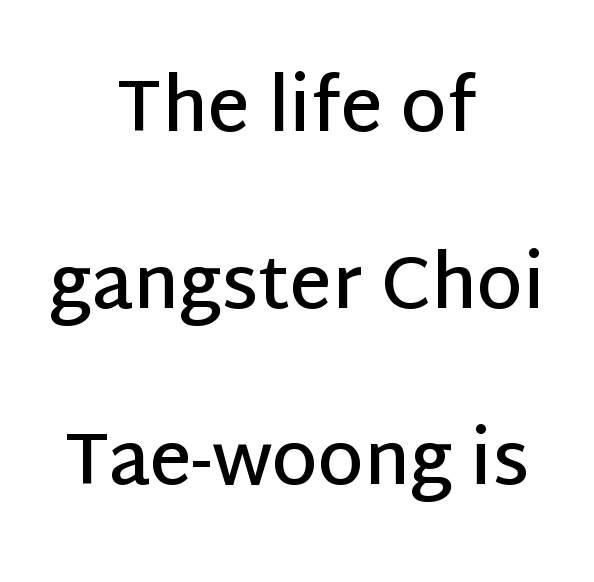
Summary of weight: moderately heavy, a semibold. Bare-footed words on every line. The face used here is proportionally spaced, like ordinary book or web type. Does the copy run flush right? No — it is centered line by line. Compared with typical body copy, the letter spacing here is the same. Does the lettering tilt? It doesn't — this is upright.
